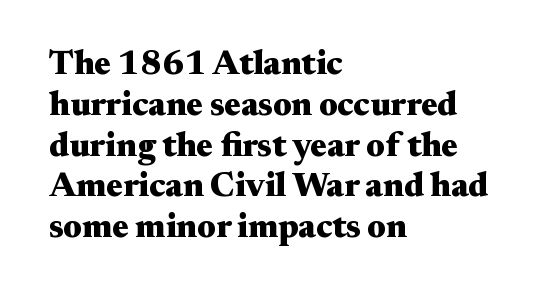
The image shows 34 px heavy, wide serif type, upright; set left-aligned, line spacing 1.2x, normal letter spacing, not underlined; medium stroke contrast and a small x-height.
